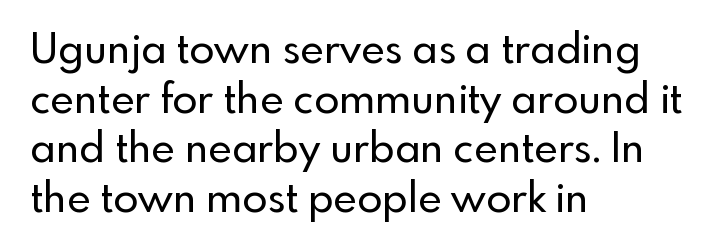
Q: Is the text italic (slanted)? A: No, it is upright.
Q: Is the typeface a serif or a sans-serif typeface? A: Sans-serif.
Q: Is the text underlined? A: No.
Q: How is the paragraph aligned? A: Left-aligned.
Q: Is the spacing between letters normal or unusually wide? A: Normal.
Q: Width (condensed, normal, or wide)? A: Normal.
Q: x-height? A: Small.
Q: Monospaced? A: No.
